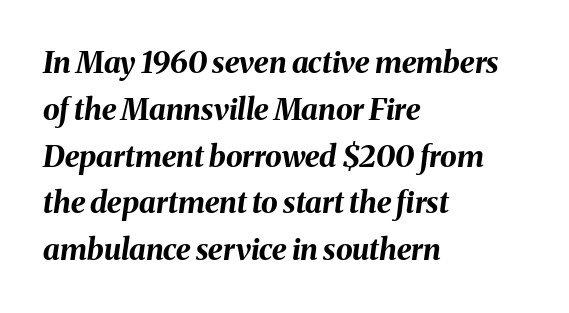
Q: Is the text bold? A: Yes.
Q: Is the text italic (slanted)? A: Yes, it leans right by about 8 degrees.
Q: Is the text underlined? A: No.
Q: How is the paragraph aligned? A: Left-aligned.
Q: Is the spacing between letters normal or unusually wide? A: Normal.
Q: Is the spacing between lines tight, normal or loose? A: Normal.
Q: Width (condensed, normal, or wide)? A: Normal.
Q: Stroke contrast? A: Medium.
Q: x-height? A: Medium.
Q: Monospaced? A: No.
